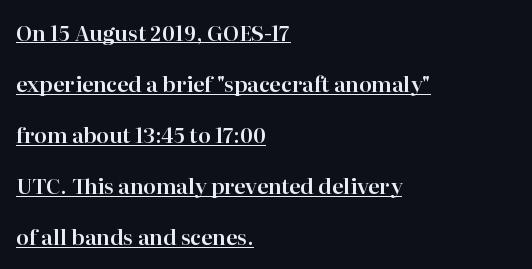
The passage shown has conventional tracking throughout. You can tell it's not italic because the verticals are truly vertical. The lettering is marked with a stroke running underneath it. This rendering uses left alignment, leaving the right contour irregular.
